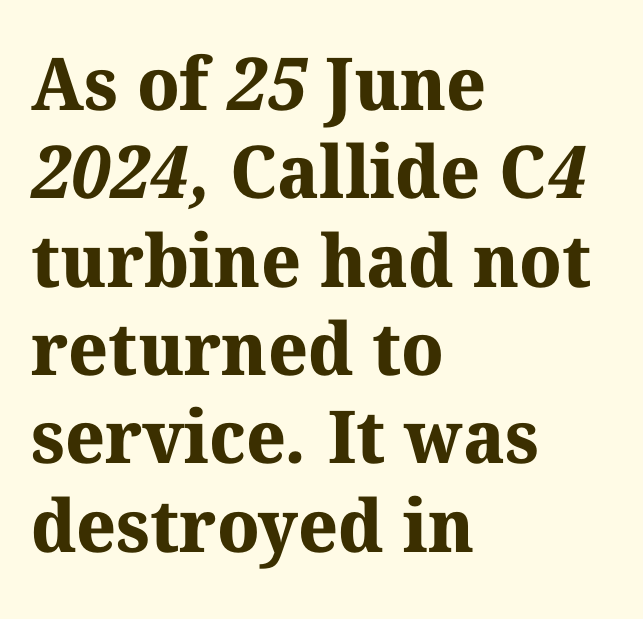
Q: Is the text bold? A: Yes.
Q: Is the typeface a serif or a sans-serif typeface? A: Serif.
Q: Is the text underlined? A: No.
Q: How is the paragraph aligned? A: Left-aligned.
Q: Is the spacing between letters normal or unusually wide? A: Normal.
Q: Width (condensed, normal, or wide)? A: Normal.
Q: Stroke contrast? A: Medium.
Q: x-height? A: Medium.
Q: Monospaced? A: No.
